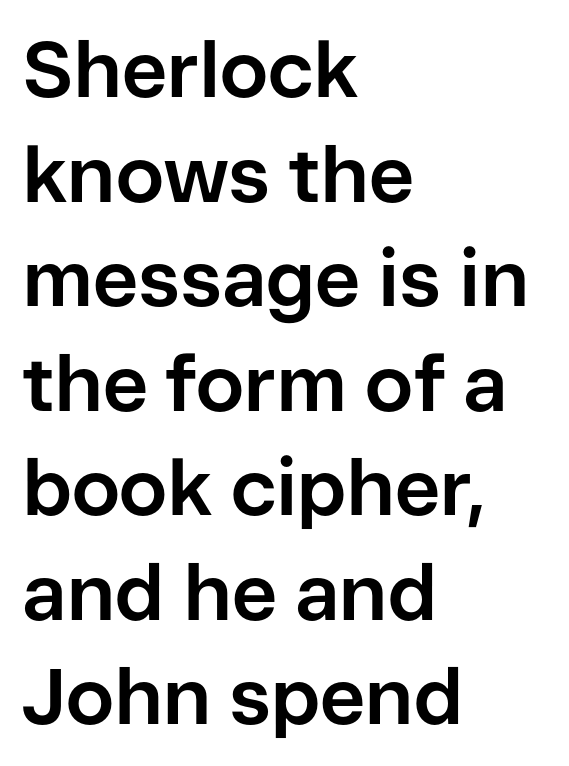
{"serif": "no", "italic": "no", "bold": "yes", "weight": "bold", "width": "normal", "stroke_contrast": "low", "x_height": "medium", "monospaced": "no", "underline": "no", "align": "left", "line_spacing": "normal", "line_spacing_ratio": 1.34, "letter_spacing": "normal", "letter_spacing_em": 0.0, "glyph_px": 78}
